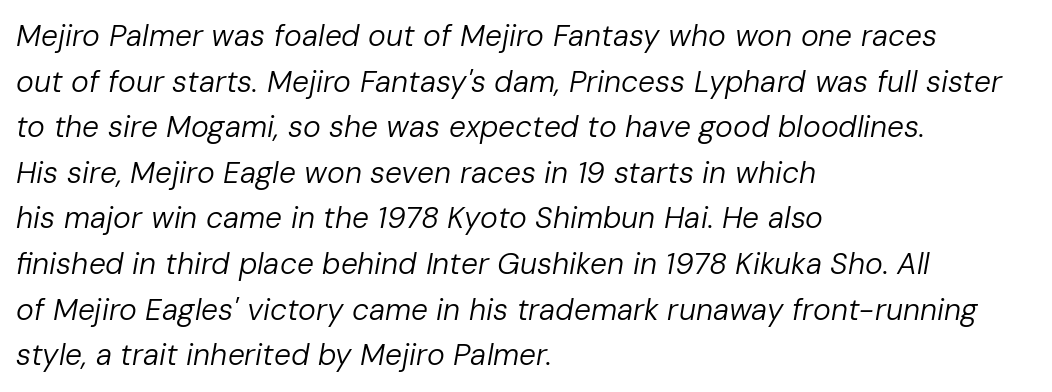
The image shows 30 px regular-weight type, italic (leaning right); set left-aligned, normal line spacing (1.52x), normal letter spacing, not underlined; low stroke contrast and a medium x-height.
